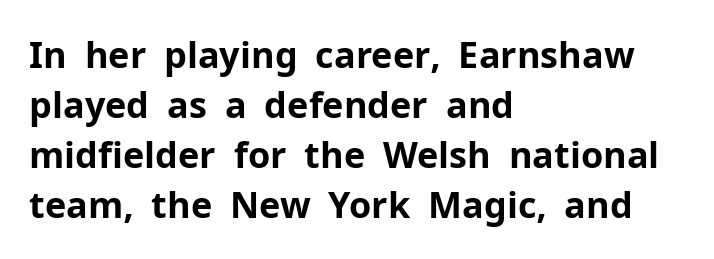
Q: Is the text bold? A: Yes.
Q: Is the text italic (slanted)? A: No, it is upright.
Q: Is the typeface a serif or a sans-serif typeface? A: Sans-serif.
Q: Is the text underlined? A: No.
Q: How is the paragraph aligned? A: Left-aligned.
Q: Is the spacing between letters normal or unusually wide? A: Normal.
Q: Is the spacing between lines tight, normal or loose? A: Normal.
Q: Width (condensed, normal, or wide)? A: Normal.
Q: Stroke contrast? A: Low.
Q: x-height? A: Medium.
Q: Monospaced? A: No.
